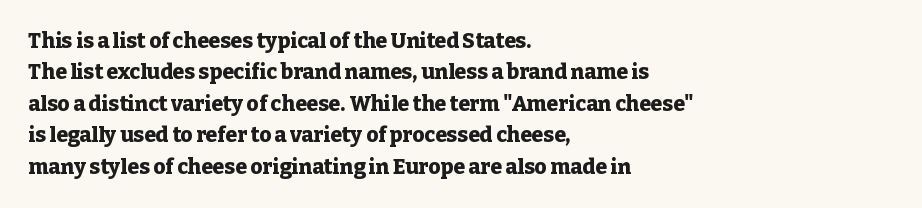
{"italic": "no", "bold": "yes", "underline": "no", "align": "left", "line_spacing": "normal", "line_spacing_ratio": 1.5, "letter_spacing": "normal", "letter_spacing_em": 0.0, "glyph_px": 21}
